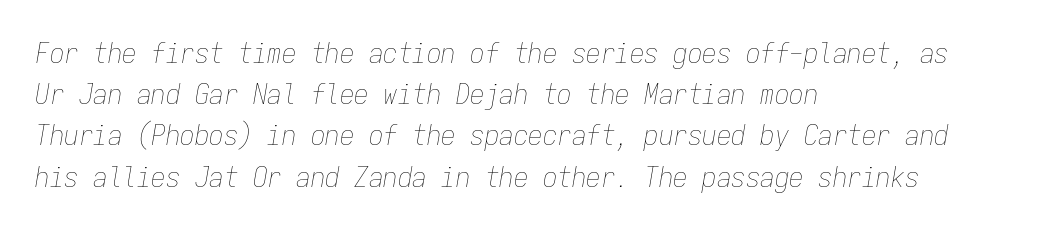
The text block is weighted toward the left margin, trailing off unevenly rightward. Weight: regular or lighter. The baseline area is clear. This sample uses plain, unmodified letter spacing. Yep, that's italic — everything's leaning. Regarding leading, the lines here are spaced in the standard way.
